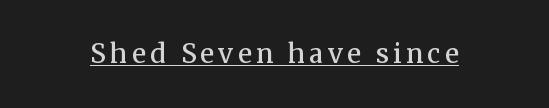
Caption: lettering with a line underneath. What weight is shown? A semibold, between regular and bold. A roman cut, with each character standing at attention.
